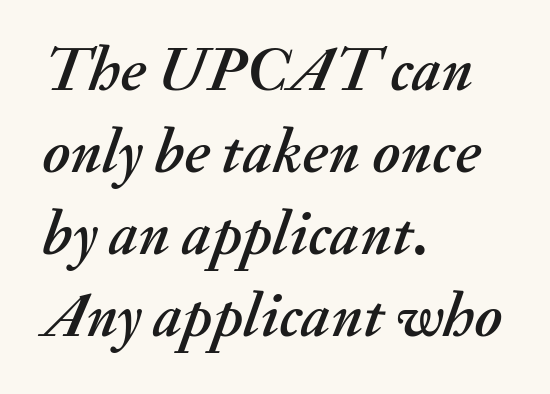
Q: Is the text italic (slanted)? A: Yes, it leans right by about 20 degrees.
Q: Is the text underlined? A: No.
Q: How is the paragraph aligned? A: Left-aligned.
Q: Is the spacing between letters normal or unusually wide? A: Normal.
Q: Is the spacing between lines tight, normal or loose? A: Normal.
Q: Width (condensed, normal, or wide)? A: Normal.
Q: Stroke contrast? A: Medium.
Q: x-height? A: Small.
Q: Monospaced? A: No.
